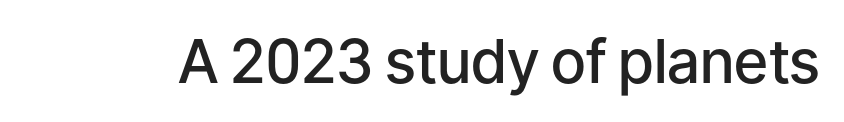
The gaps between neighbouring characters are ordinary and unremarkable. The words here are not underlined. You could not count columns in this text — the font is proportionally spaced. Does the type have serifs? No, each stem ends abruptly. Notice how the stems are strictly vertical — no italics here. A somewhat darkened texture: the type is semibold rather than bold.
